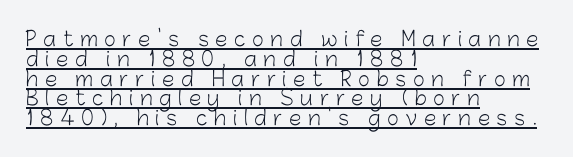
The image shows 20 px text type, upright; set left-aligned, tight line spacing (0.99x), unusually wide letter spacing (+0.34 em), underlined.
